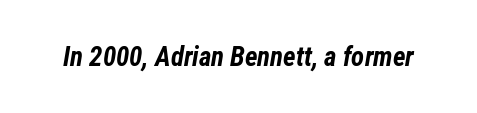
{"italic": "yes", "lean": "right", "slant_degrees": 12, "bold": "yes", "underline": "no", "letter_spacing": "normal", "letter_spacing_em": 0.0, "glyph_px": 27}
